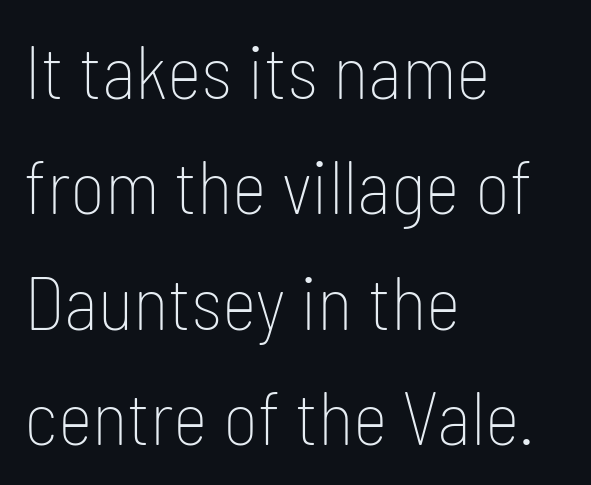
The image shows 75 px thin, condensed sans-serif type, upright; set left-aligned, normal line spacing (1.54x), normal letter spacing, not underlined; low stroke contrast and a medium x-height.
